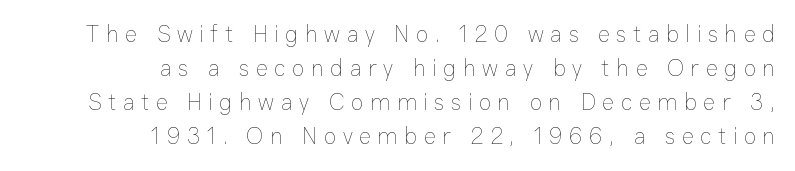
Tracking here is generous; glyphs stand well apart from one another. Compared with a typical body face, this is equally light or lighter still. Leading: standard. Only glyphs here, with clear space below each row. Notice how the stems are strictly vertical — no italics here.
